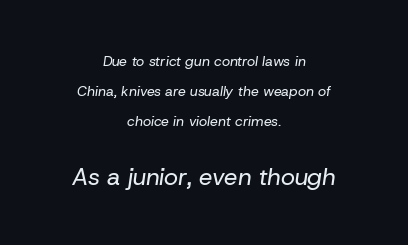
{"italic": "yes", "lean": "right", "slant_degrees": 8, "bold": "no", "underline": "no", "align": "center", "line_spacing": "loose", "line_spacing_ratio": 2.15, "letter_spacing": "normal", "letter_spacing_em": 0.0, "larger_block": "second", "size_ratio": 1.71, "glyph_px": 24}
